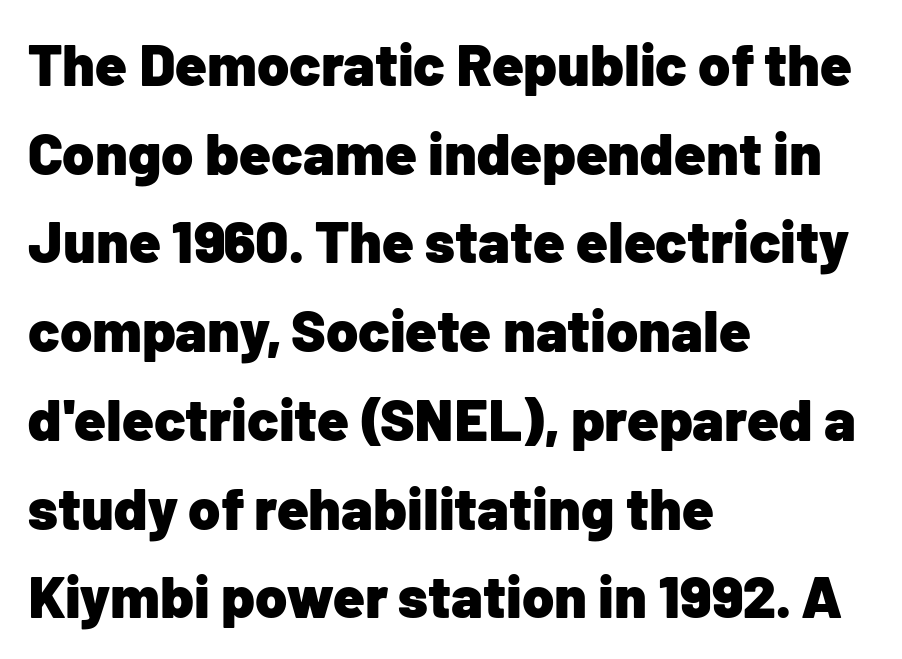
The image shows 58 px heavy sans-serif type, upright; set left-aligned, normal line spacing (1.53x), normal letter spacing, not underlined; low stroke contrast and a medium x-height.
